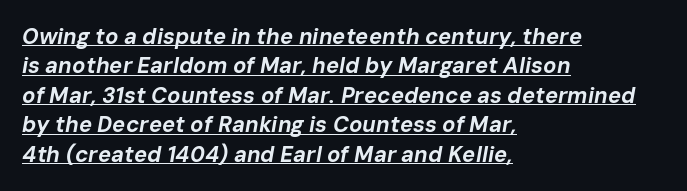
The image shows 22 px bold type, italic (leaning right); set left-aligned, normal line spacing (1.34x), normal letter spacing, underlined.
